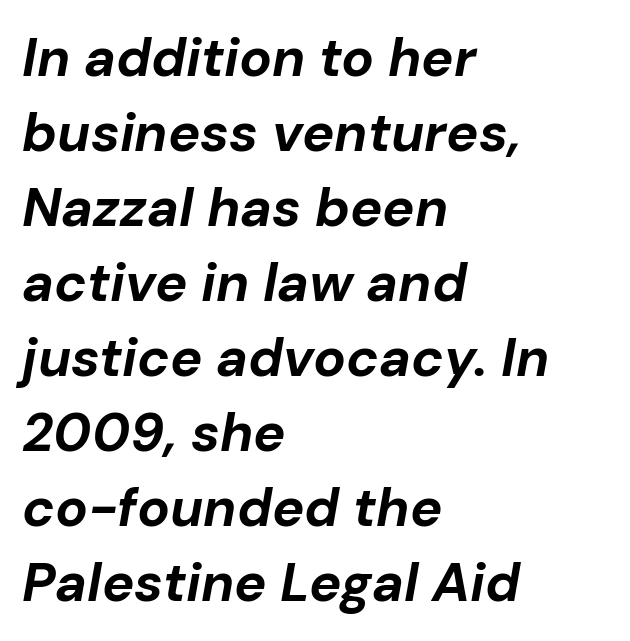
{"italic": "yes", "lean": "right", "slant_degrees": 10, "bold": "yes", "weight": "bold", "width": "normal", "stroke_contrast": "low", "x_height": "medium", "monospaced": "no", "underline": "no", "align": "left", "line_spacing": "normal", "line_spacing_ratio": 1.39, "letter_spacing": "normal", "letter_spacing_em": 0.0, "glyph_px": 54}
